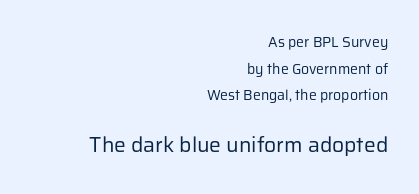
A great deal of white space separates one row of letters from the next. These glyphs show unthickened strokes, regular width or finer. What stands out about the letter spacing? Nothing — it is the standard amount. Which margin do the lines hug? The right one — the left edge is uneven.
